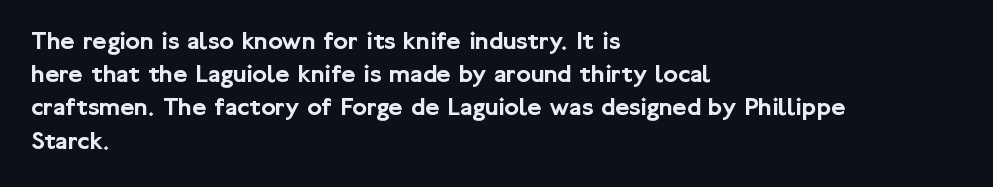
Q: Is the text italic (slanted)? A: No, it is upright.
Q: Is the text underlined? A: No.
Q: How is the paragraph aligned? A: Left-aligned.
Q: Is the spacing between letters normal or unusually wide? A: Normal.
